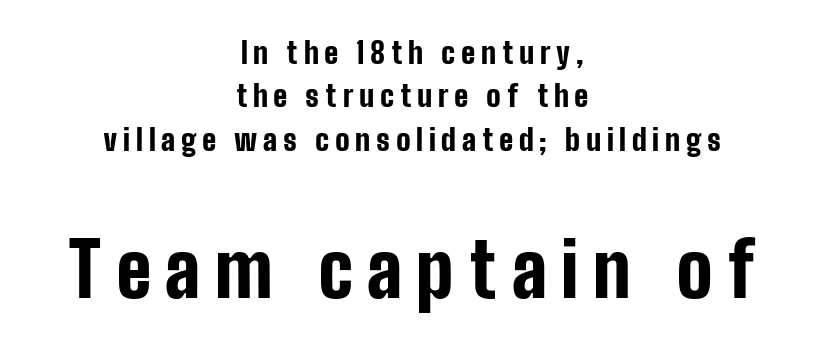
The image shows 75 px bold, condensed sans-serif type, upright; set centered, normal line spacing (1.45x), not underlined; the second (bottom) block is 2.5x larger; low stroke contrast and a medium x-height.
